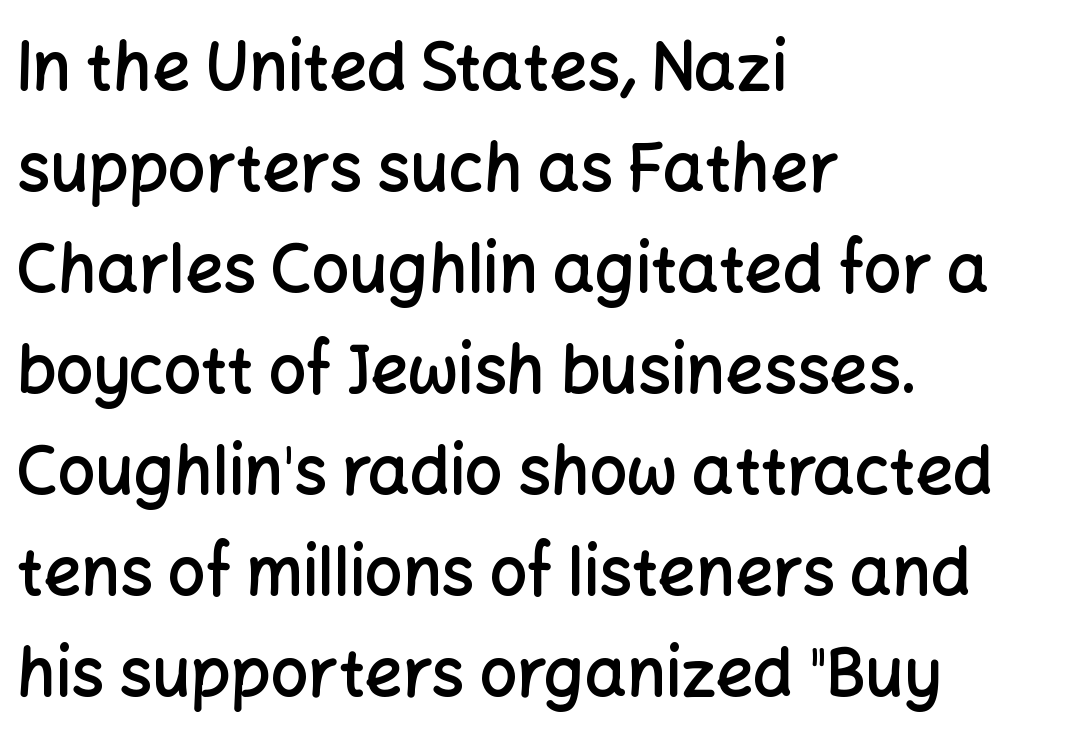
The image shows 66 px semibold sans-serif type, upright; set left-aligned, normal line spacing (1.53x), normal letter spacing, not underlined; low stroke contrast and a medium x-height.
